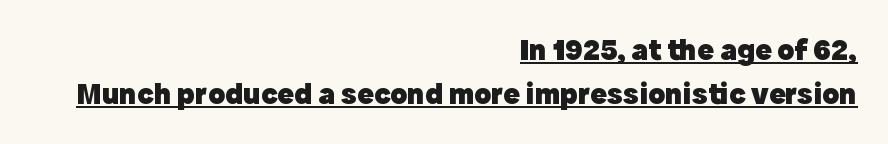
Q: Is the text bold? A: Yes.
Q: Is the text italic (slanted)? A: No, it is upright.
Q: Is the typeface a serif or a sans-serif typeface? A: Sans-serif.
Q: Is the text underlined? A: Yes.
Q: How is the paragraph aligned? A: Right-aligned.
Q: Is the spacing between letters normal or unusually wide? A: Normal.
Q: Is the spacing between lines tight, normal or loose? A: Normal.
Q: Width (condensed, normal, or wide)? A: Normal.
Q: x-height? A: Medium.
Q: Monospaced? A: No.
